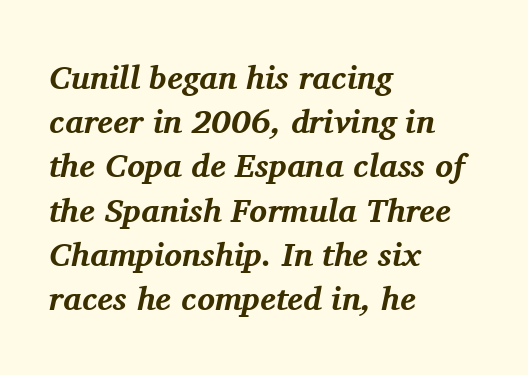
Q: Is the text bold? A: Yes.
Q: Is the text italic (slanted)? A: Yes, it leans right by about 11 degrees.
Q: Is the typeface a serif or a sans-serif typeface? A: Serif.
Q: Is the text underlined? A: No.
Q: How is the paragraph aligned? A: Left-aligned.
Q: Is the spacing between letters normal or unusually wide? A: Normal.
Q: Is the spacing between lines tight, normal or loose? A: Normal.
Q: Width (condensed, normal, or wide)? A: Normal.
Q: Stroke contrast? A: Medium.
Q: x-height? A: Medium.
Q: Monospaced? A: No.
